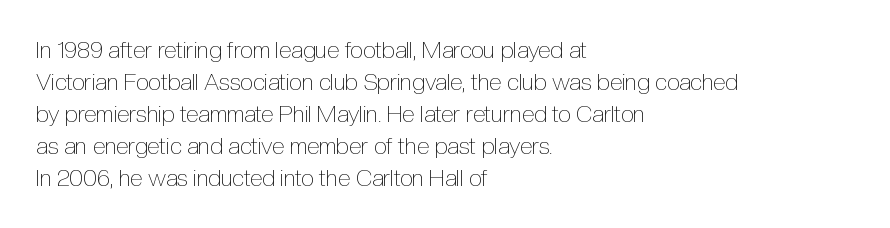
Caption: standard tracking, unaltered. Does the leading feel generous? No, just average. The lines are quadded left. Check the space under the baseline: it is left empty.
